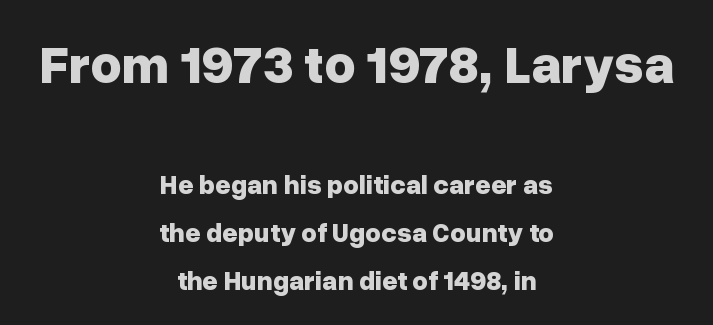
The image shows 54 px bold sans-serif type, upright; set centered, line spacing 1.78x, normal letter spacing, not underlined; the first (top) block is 2.0x larger; low stroke contrast and a medium x-height.
